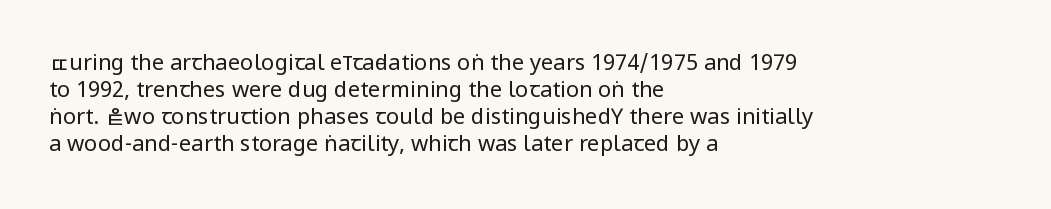
The image shows 22 px text type, upright; set left-aligned, line spacing 1.22x, normal letter spacing, not underlined.
